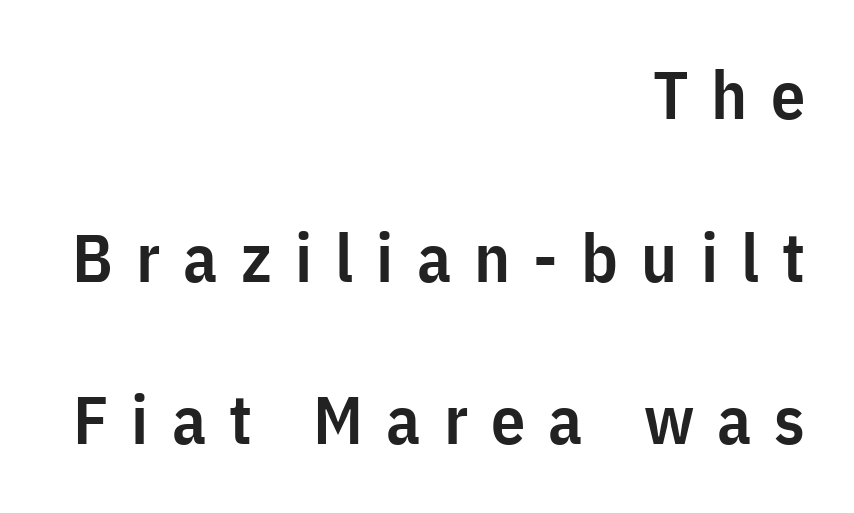
The image shows 68 px semibold, condensed sans-serif type, upright; set right-aligned, loose line spacing (2.39x), unusually wide letter spacing (+0.34 em), not underlined; low stroke contrast and a medium x-height.
